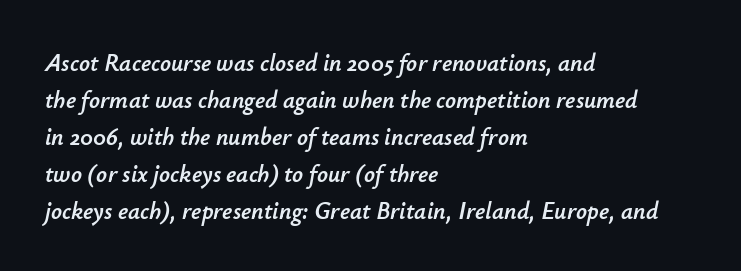
{"italic": "yes", "lean": "right", "slant_degrees": 12, "underline": "no", "align": "left", "line_spacing": "normal", "line_spacing_ratio": 1.54, "letter_spacing": "normal", "letter_spacing_em": 0.0, "glyph_px": 24}
